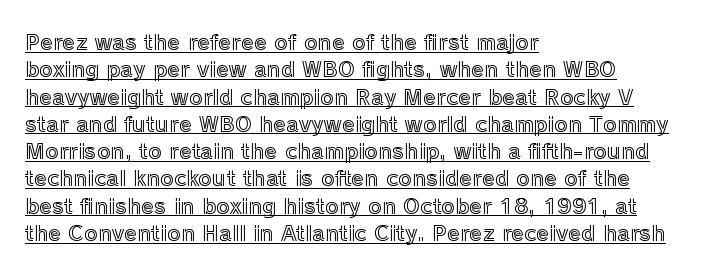
{"italic": "no", "underline": "yes", "align": "left", "line_spacing": "normal", "line_spacing_ratio": 1.3, "letter_spacing": "normal", "letter_spacing_em": 0.0, "glyph_px": 21}
